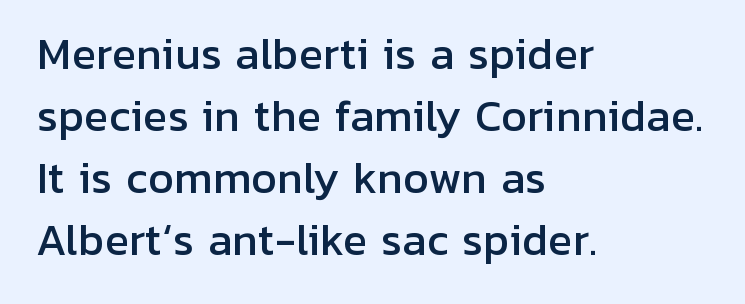
How are the letters spaced? Ordinarily, with no added tracking. A typesetter would call this leading conventional body-copy spacing. Just letters on the line, the space beneath them empty. The face used here is a sans, in the tradition of grotesques and geometrics. The passage shown is typed in a proportional face where columns would drift. Posture: straight, roman, zero tilt.
